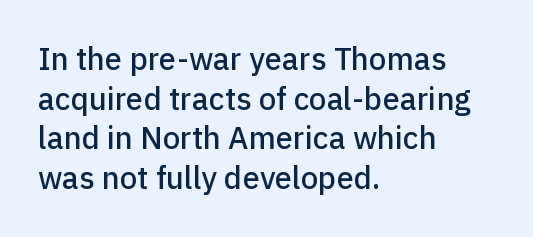
{"serif": "no", "italic": "no", "width": "normal", "stroke_contrast": "low", "x_height": "medium", "monospaced": "no", "underline": "no", "align": "left", "line_spacing": "normal", "line_spacing_ratio": 1.28, "letter_spacing": "normal", "letter_spacing_em": 0.0, "glyph_px": 31}
